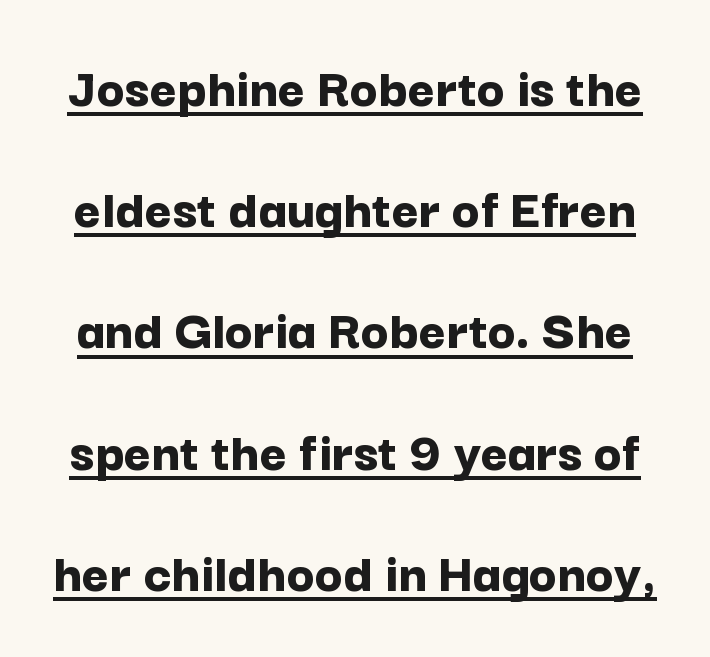
This is sans-serif lettering, the kind often seen on screens and signage. You could fit nearly another row in the gap between these rows. Is this a fixed-width face? No — the glyphs have proportional, varying widths. Check the space under the baseline: a stroke is drawn there. You can tell it's not italic because the verticals are truly vertical.
